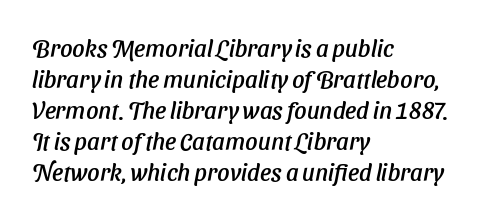
The image shows 24 px text type, italic (leaning right); set left-aligned, normal line spacing (1.29x), normal letter spacing, not underlined.
